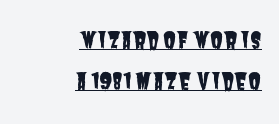
Q: Is the text underlined? A: Yes.
Q: How is the paragraph aligned? A: Right-aligned.
Q: Is the spacing between letters normal or unusually wide? A: Normal.
